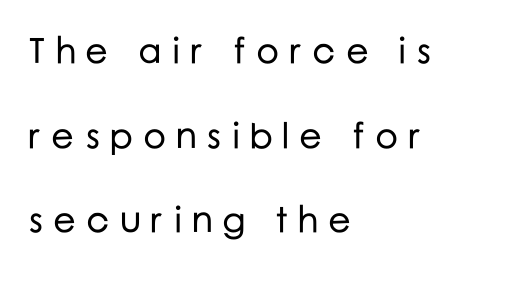
Q: Is the text italic (slanted)? A: No, it is upright.
Q: Is the typeface a serif or a sans-serif typeface? A: Sans-serif.
Q: Is the text underlined? A: No.
Q: How is the paragraph aligned? A: Left-aligned.
Q: Is the spacing between letters normal or unusually wide? A: Unusually wide.
Q: Is the spacing between lines tight, normal or loose? A: Loose.
Q: Width (condensed, normal, or wide)? A: Normal.
Q: Stroke contrast? A: Low.
Q: x-height? A: Medium.
Q: Monospaced? A: No.
